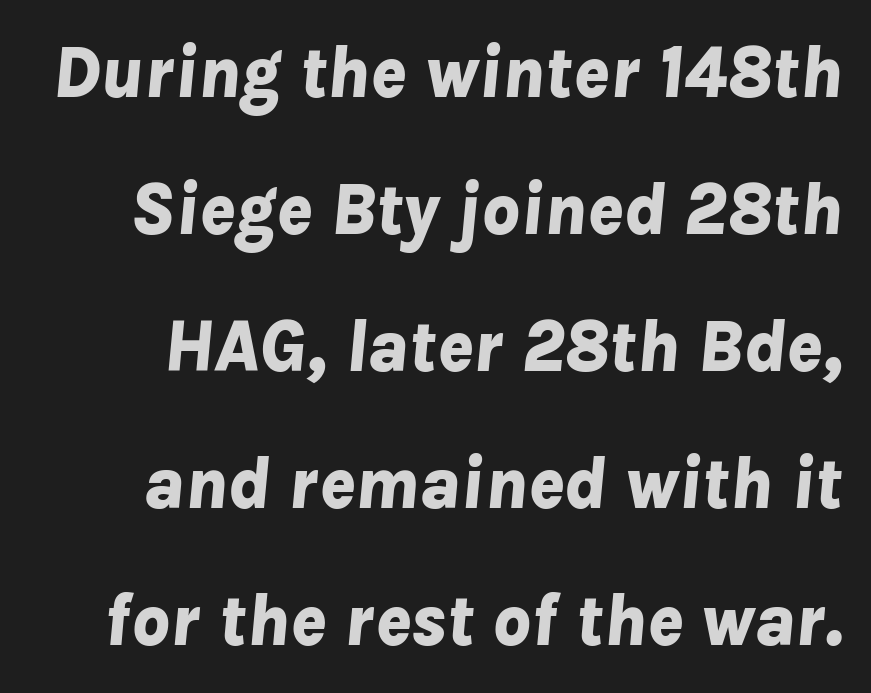
{"italic": "yes", "lean": "right", "slant_degrees": 8, "bold": "yes", "weight": "bold", "width": "normal", "stroke_contrast": "low", "x_height": "medium", "monospaced": "no", "underline": "no", "line_spacing_ratio": 1.85, "letter_spacing": "normal", "letter_spacing_em": 0.0, "glyph_px": 74}
